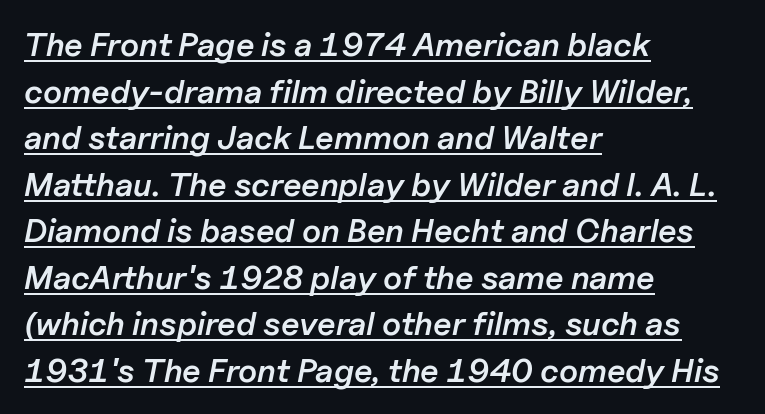
The image shows 33 px semibold type, italic (leaning right); set left-aligned, normal line spacing (1.41x), normal letter spacing, underlined; low stroke contrast and a medium x-height.
